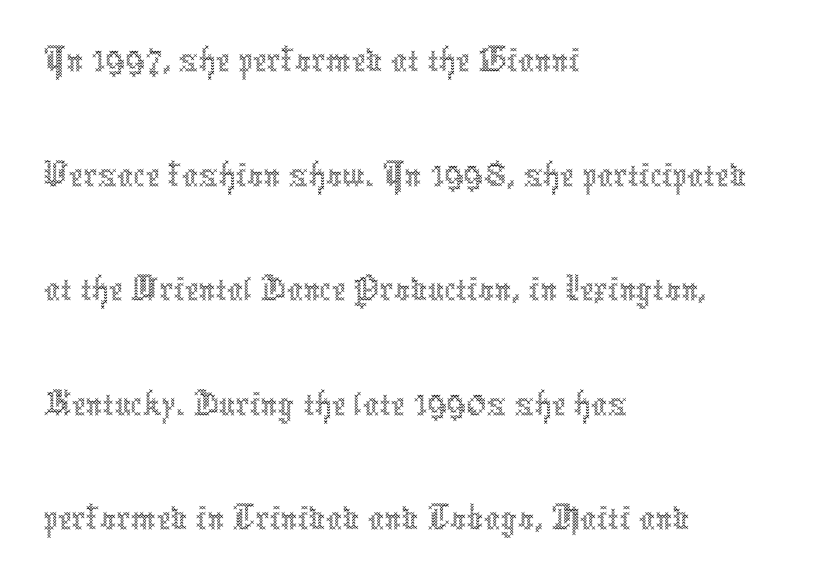
The image shows 79 px thin, condensed type, upright; set left-aligned, normal line spacing (1.45x), normal letter spacing, not underlined; a medium x-height.
